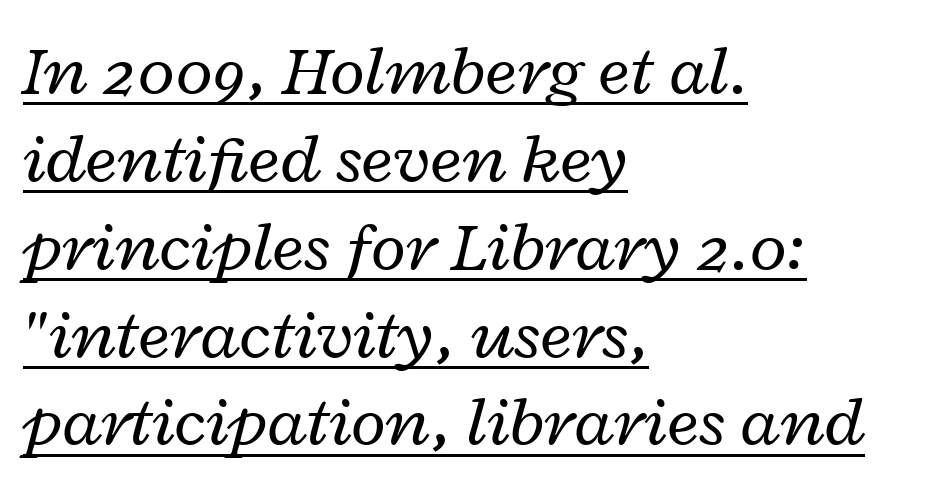
The image shows 72 px regular-weight, wide type, italic (leaning right); set left-aligned, line spacing 1.22x, normal letter spacing, underlined; low stroke contrast and a medium x-height.
